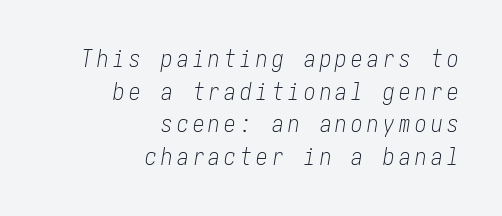
Notice how the passage keeps a crisp vertical edge on the right only. Evenly set lines give the paragraph a standard silhouette. Emphasis-style slanted type is in use. Each row of text sits above clean, open space. These glyphs show unthickened strokes, regular width or finer.
